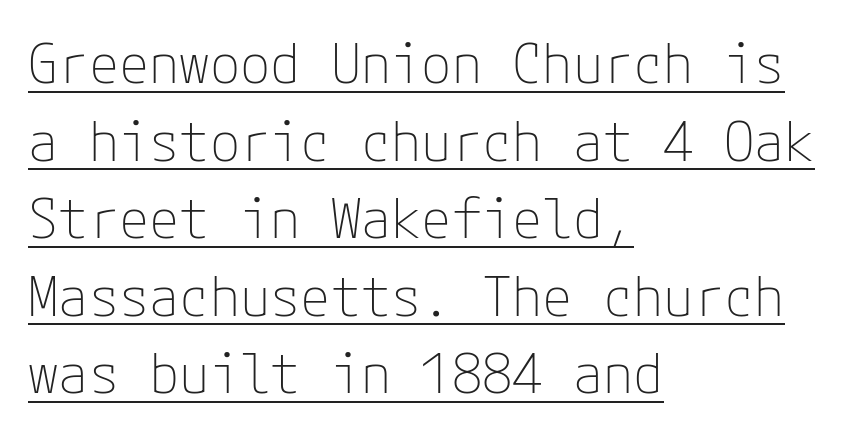
Q: Is the text bold? A: No.
Q: Is the text italic (slanted)? A: No, it is upright.
Q: Is the typeface a serif or a sans-serif typeface? A: Sans-serif.
Q: Is the text underlined? A: Yes.
Q: How is the paragraph aligned? A: Left-aligned.
Q: Is the spacing between letters normal or unusually wide? A: Normal.
Q: Is the spacing between lines tight, normal or loose? A: Normal.
Q: Width (condensed, normal, or wide)? A: Normal.
Q: Stroke contrast? A: Low.
Q: x-height? A: Medium.
